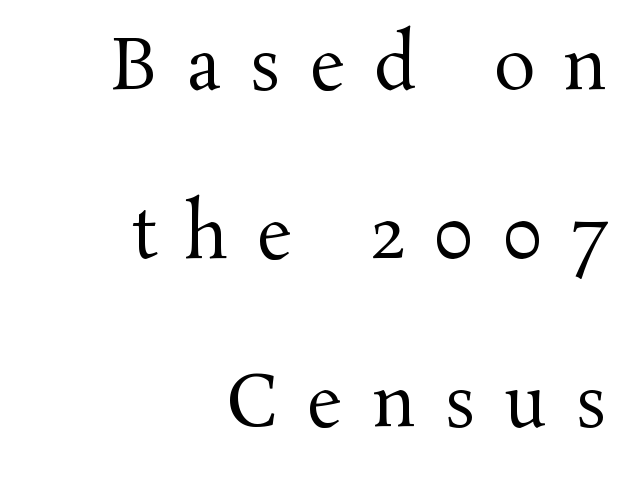
Q: Is the text bold? A: No.
Q: Is the text italic (slanted)? A: No, it is upright.
Q: Is the typeface a serif or a sans-serif typeface? A: Serif.
Q: Is the text underlined? A: No.
Q: How is the paragraph aligned? A: Right-aligned.
Q: Is the spacing between letters normal or unusually wide? A: Unusually wide.
Q: Is the spacing between lines tight, normal or loose? A: Loose.
Q: Width (condensed, normal, or wide)? A: Normal.
Q: Stroke contrast? A: Medium.
Q: x-height? A: Medium.
Q: Monospaced? A: No.
